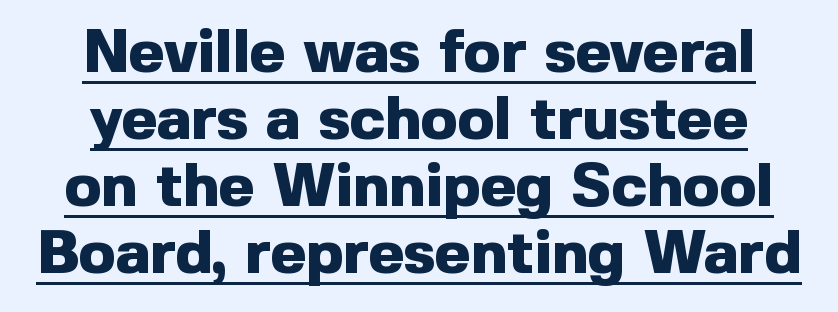
The face used here is proportionally spaced, like ordinary book or web type. The face used here has the dense, thick strokes of a bold. The lettering is marked with a stroke running underneath it. The typeface chosen for these lines omits serifs. Does extra space separate the letters? No, they use regular spacing. One glance says dense: line gaps are narrower than usual.
